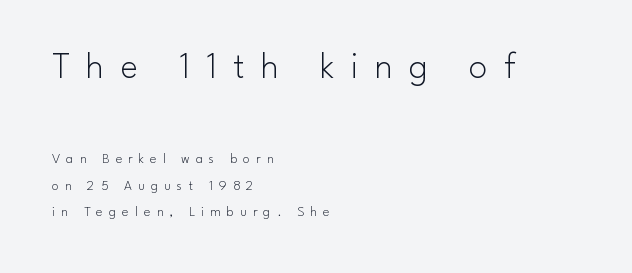
{"serif": "no", "italic": "no", "bold": "no", "weight": "light", "width": "normal", "stroke_contrast": "low", "x_height": "small", "monospaced": "no", "underline": "no", "align": "left", "line_spacing": "loose", "line_spacing_ratio": 1.92, "letter_spacing": "wide", "letter_spacing_em": 0.44, "larger_block": "first", "size_ratio": 2.64, "glyph_px": 37}
